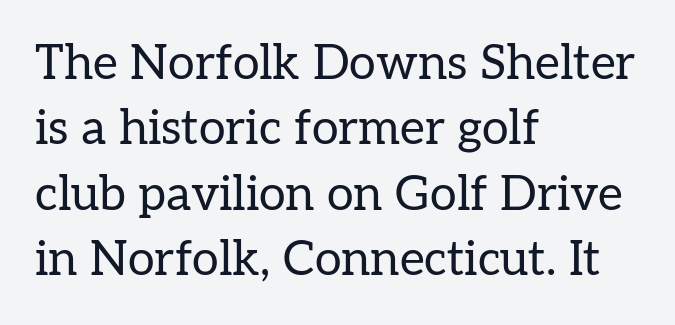
The image shows 48 px regular-weight serif type, upright; set left-aligned, normal line spacing (1.36x), normal letter spacing, not underlined; low stroke contrast and a medium x-height.
